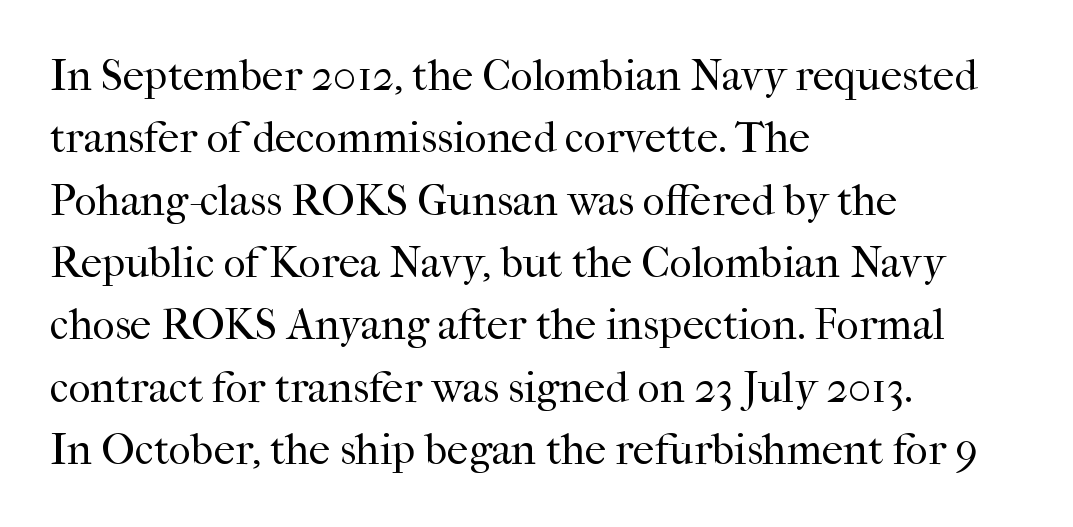
Regular leading. Spacing between characters is what you'd get straight out of the box. Words float on clear page, feet unadorned. Posture: straight, roman, zero tilt. Heaviness? Minimal to ordinary, like unemphasized prose.
